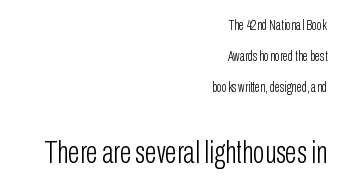
{"serif": "no", "italic": "no", "bold": "no", "weight": "light", "width": "condensed", "stroke_contrast": "low", "x_height": "medium", "monospaced": "no", "underline": "no", "align": "right", "line_spacing": "loose", "line_spacing_ratio": 2.21, "letter_spacing": "normal", "letter_spacing_em": 0.0, "larger_block": "second", "size_ratio": 2.21, "glyph_px": 31}
